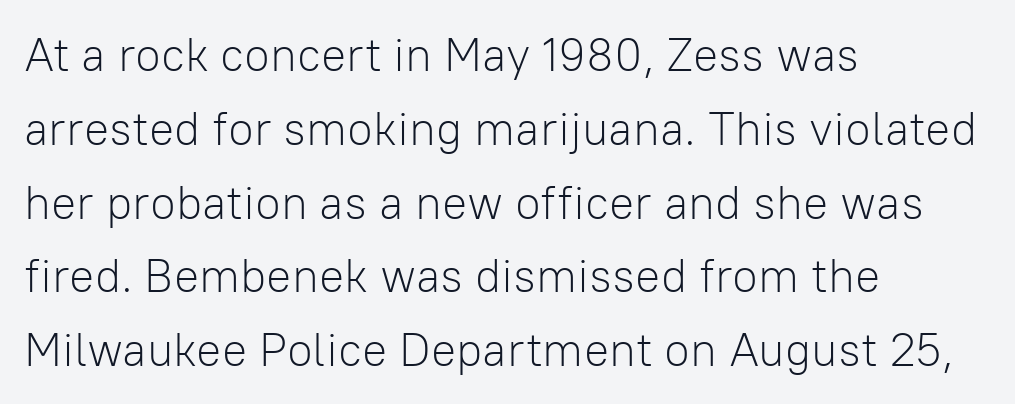
You can tell it's not italic because the verticals are truly vertical. The typeface has the unassuming heft of standard copy or less. Looks like regular typesetting: each glyph gets only the width it needs. The horizontal fit of the characters is conventional and even. Notice how the passage keeps a crisp vertical edge on the left only. The font family rendered here belongs to the sans-serif group.
